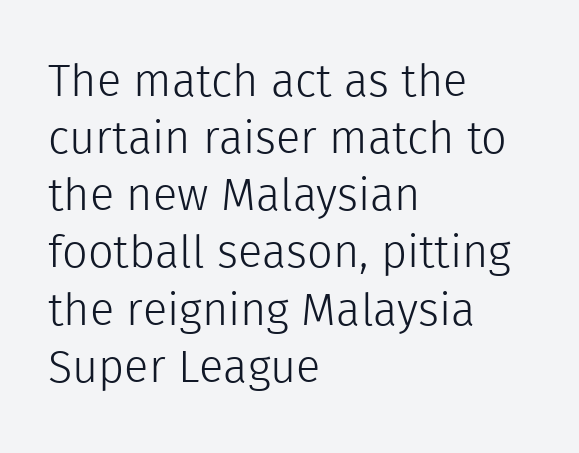
The image shows 45 px light sans-serif type, upright; set left-aligned, normal line spacing (1.27x), normal letter spacing, not underlined; a medium x-height.
